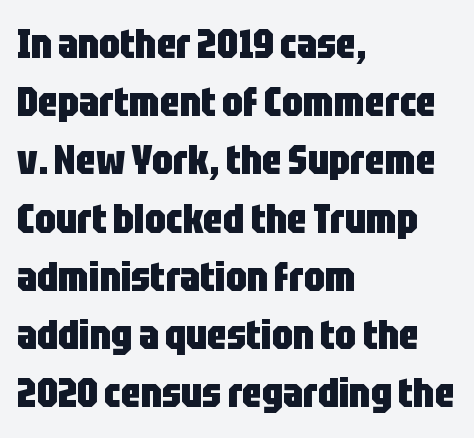
{"serif": "no", "italic": "no", "bold": "yes", "weight": "heavy", "width": "condensed", "stroke_contrast": "low", "x_height": "large", "monospaced": "no", "underline": "no", "align": "left", "line_spacing": "normal", "line_spacing_ratio": 1.42, "letter_spacing": "normal", "letter_spacing_em": 0.0, "glyph_px": 41}
